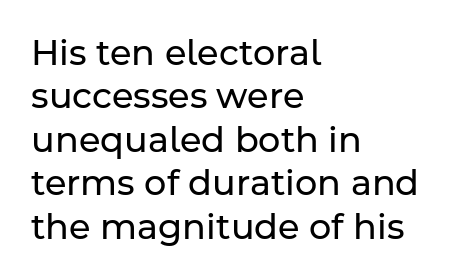
{"serif": "no", "italic": "no", "bold": "no", "weight": "regular", "width": "normal", "stroke_contrast": "low", "x_height": "medium", "monospaced": "no", "underline": "no", "align": "left", "line_spacing_ratio": 1.24, "letter_spacing": "normal", "letter_spacing_em": 0.0, "glyph_px": 35}
